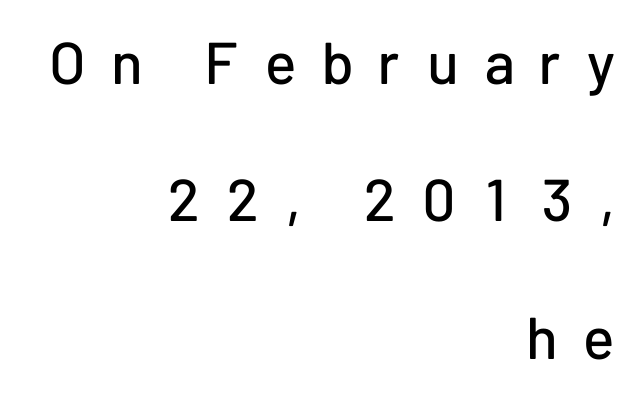
The image shows 59 px sans-serif type, upright; set right-aligned, loose line spacing (2.33x), unusually wide letter spacing (+0.43 em), not underlined; low stroke contrast and a medium x-height.
